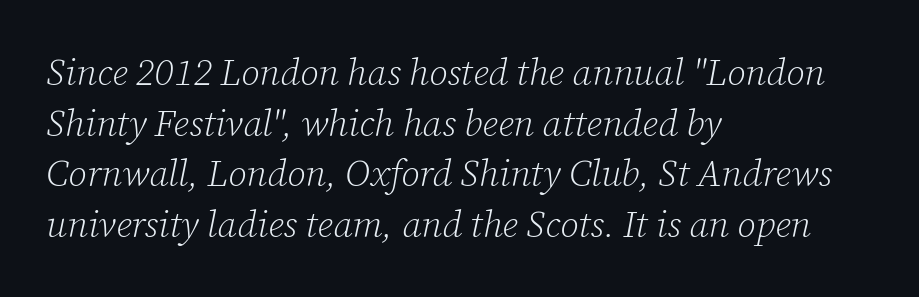
{"serif": "yes", "italic": "yes", "lean": "right", "slant_degrees": 12, "bold": "no", "weight": "light", "width": "normal", "stroke_contrast": "low", "x_height": "medium", "monospaced": "no", "underline": "no", "align": "left", "line_spacing": "normal", "line_spacing_ratio": 1.37, "letter_spacing": "normal", "letter_spacing_em": 0.0, "glyph_px": 37}
